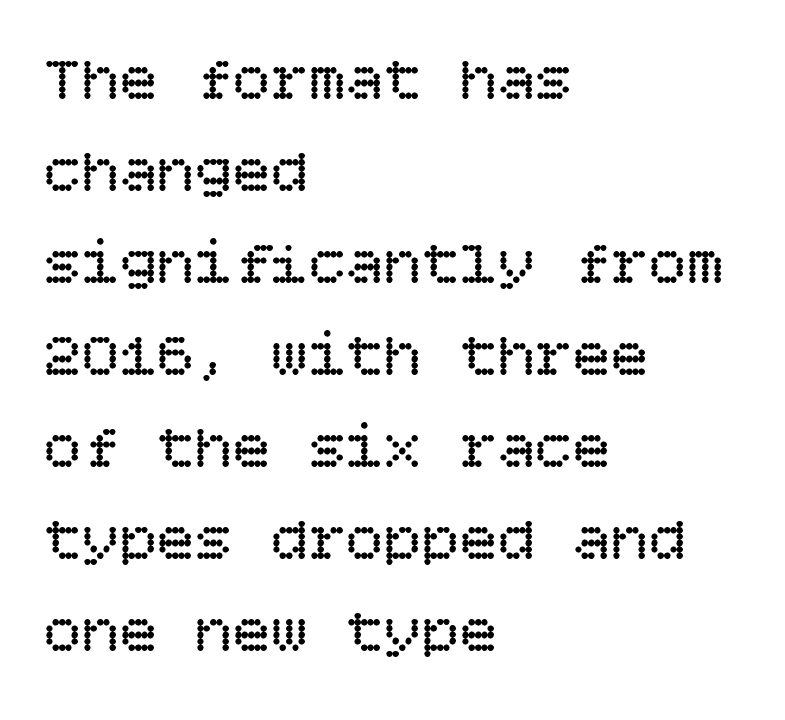
{"italic": "no", "bold": "no", "weight": "regular", "width": "normal", "stroke_contrast": "low", "x_height": "large", "underline": "no", "align": "left", "line_spacing": "normal", "line_spacing_ratio": 1.46, "letter_spacing": "normal", "letter_spacing_em": 0.0, "glyph_px": 63}
